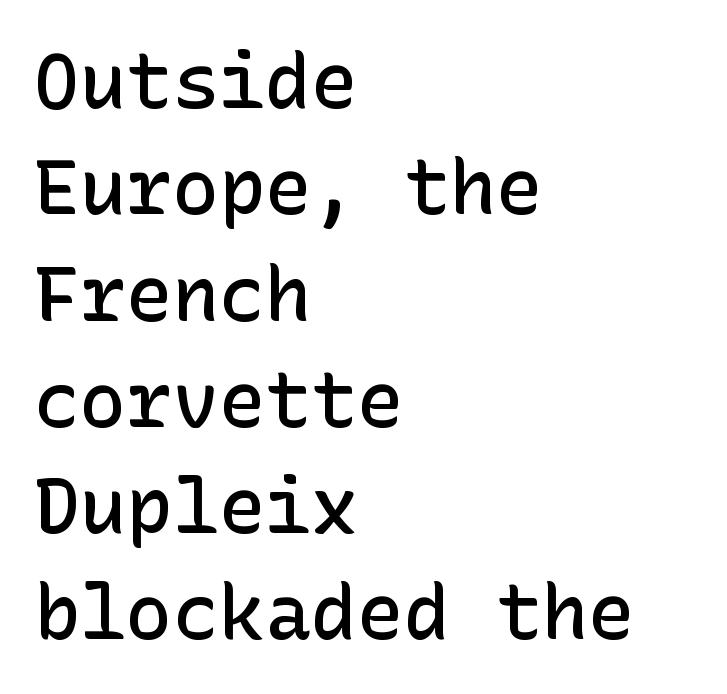
Q: Is the text bold? A: Semi-bold.
Q: Is the text italic (slanted)? A: No, it is upright.
Q: Is the typeface a serif or a sans-serif typeface? A: Sans-serif.
Q: Is the text underlined? A: No.
Q: How is the paragraph aligned? A: Left-aligned.
Q: Is the spacing between letters normal or unusually wide? A: Normal.
Q: Is the spacing between lines tight, normal or loose? A: Normal.
Q: Width (condensed, normal, or wide)? A: Normal.
Q: Stroke contrast? A: Low.
Q: x-height? A: Medium.
